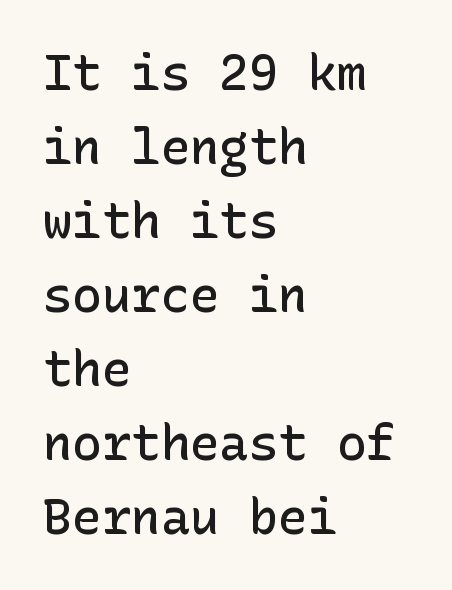
The letters sit at their default tracking, neither squeezed nor spread. The baseline area is clear. What weight is shown? A semibold, between regular and bold. It's the straight-up-and-down kind of type. Typographically, this falls in the sans-serif category. Does the copy run flush right? No — it runs flush left.
